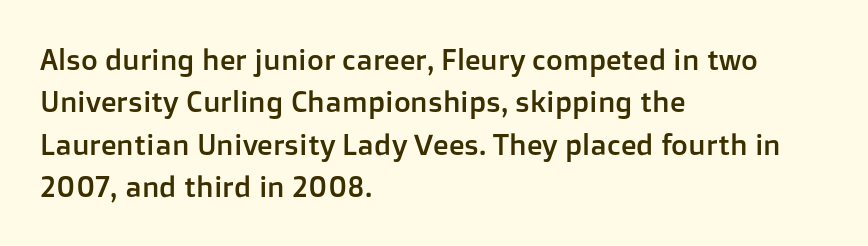
The image shows 29 px sans-serif type, upright; set left-aligned, normal line spacing (1.46x), normal letter spacing, not underlined; low stroke contrast and a medium x-height.
